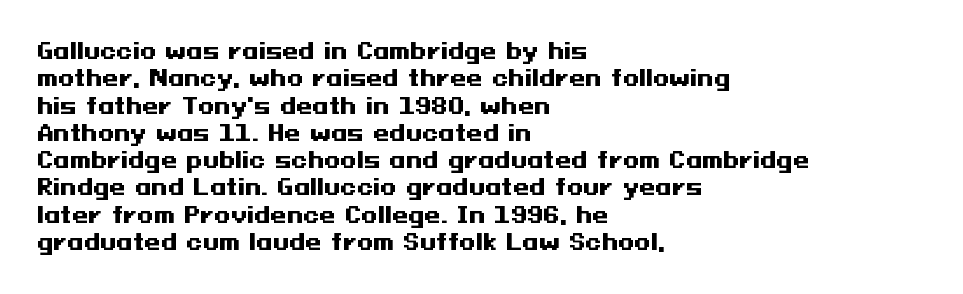
Q: Is the text bold? A: Yes.
Q: Is the text italic (slanted)? A: No, it is upright.
Q: Is the text underlined? A: No.
Q: How is the paragraph aligned? A: Left-aligned.
Q: Is the spacing between letters normal or unusually wide? A: Normal.
Q: Is the spacing between lines tight, normal or loose? A: Normal.
